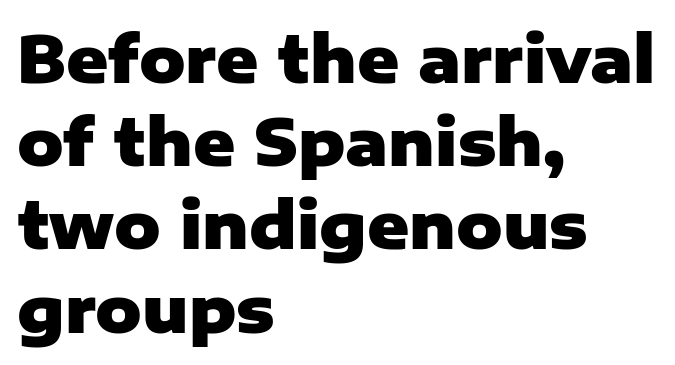
Q: Is the text bold? A: Yes.
Q: Is the text italic (slanted)? A: No, it is upright.
Q: Is the typeface a serif or a sans-serif typeface? A: Sans-serif.
Q: Is the text underlined? A: No.
Q: How is the paragraph aligned? A: Left-aligned.
Q: Is the spacing between letters normal or unusually wide? A: Normal.
Q: Is the spacing between lines tight, normal or loose? A: Normal.
Q: Width (condensed, normal, or wide)? A: Normal.
Q: Stroke contrast? A: Low.
Q: x-height? A: Medium.
Q: Monospaced? A: No.
